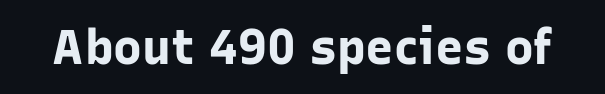
The image shows 48 px bold sans-serif type, upright; set normal letter spacing, not underlined; low stroke contrast and a medium x-height.
